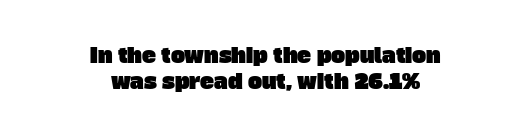
These lines sit exactly where default settings would place them. Tracking value appears to be zero — textbook default spacing. Which margin do the lines hug? Neither — every line sits in the middle. A bare baseline throughout the passage.
